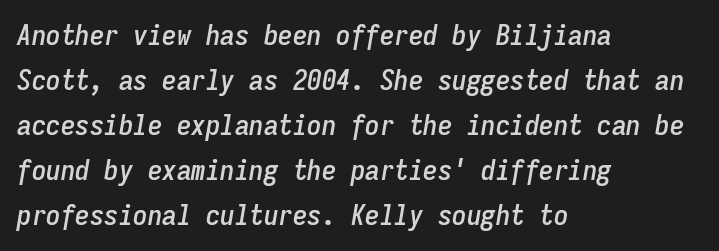
The image shows 29 px condensed type, italic (leaning right), monospaced; set left-aligned, normal line spacing (1.55x), normal letter spacing, not underlined; low stroke contrast and a medium x-height.
